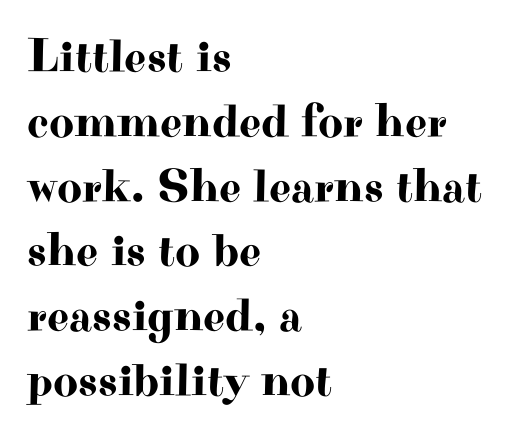
{"serif": "yes", "italic": "no", "width": "wide", "stroke_contrast": "high", "x_height": "small", "monospaced": "no", "underline": "no", "align": "left", "line_spacing": "normal", "line_spacing_ratio": 1.35, "letter_spacing": "normal", "letter_spacing_em": 0.0, "glyph_px": 48}
